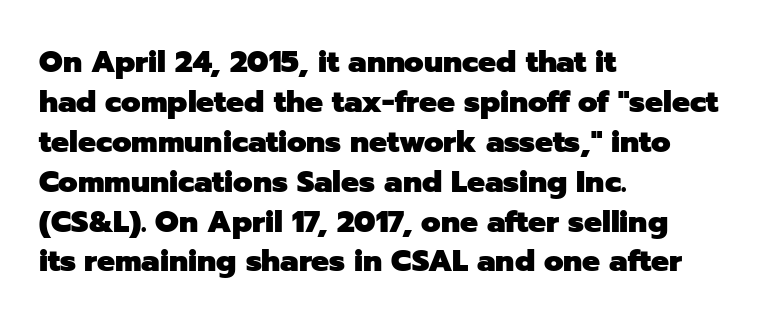
{"serif": "no", "italic": "no", "bold": "yes", "weight": "heavy", "width": "normal", "stroke_contrast": "low", "x_height": "medium", "monospaced": "no", "underline": "no", "align": "left", "line_spacing": "normal", "line_spacing_ratio": 1.33, "letter_spacing": "normal", "letter_spacing_em": 0.0, "glyph_px": 30}
